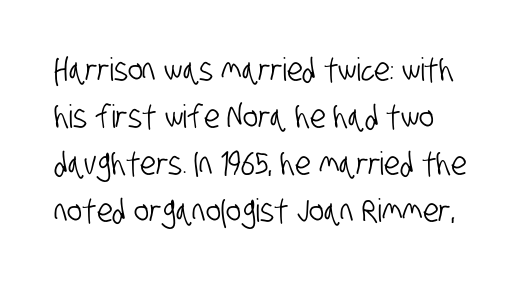
{"serif": "no", "width": "condensed", "stroke_contrast": "low", "x_height": "large", "monospaced": "no", "underline": "no", "line_spacing": "normal", "line_spacing_ratio": 1.47, "letter_spacing": "normal", "letter_spacing_em": 0.0, "glyph_px": 32}
